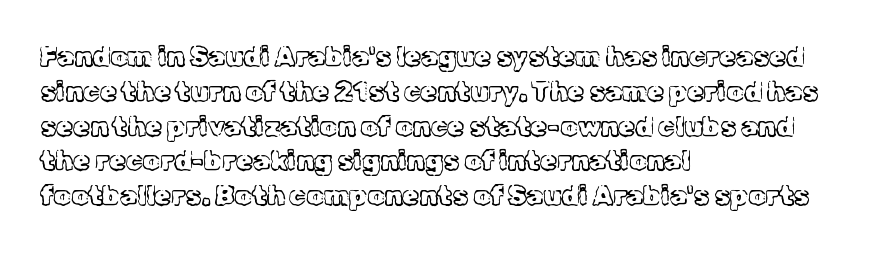
Q: Is the text bold? A: No.
Q: Is the text italic (slanted)? A: No, it is upright.
Q: Is the text underlined? A: No.
Q: How is the paragraph aligned? A: Left-aligned.
Q: Is the spacing between letters normal or unusually wide? A: Normal.
Q: Is the spacing between lines tight, normal or loose? A: Normal.
